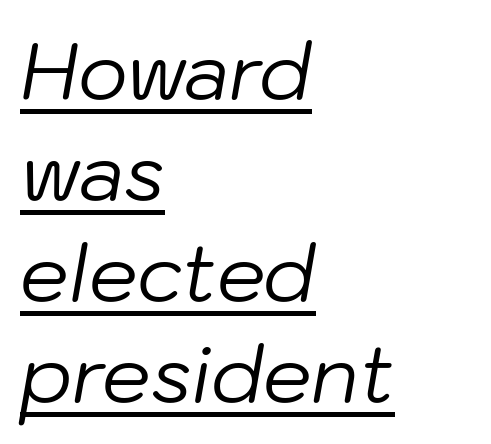
{"italic": "yes", "lean": "right", "slant_degrees": 10, "bold": "no", "weight": "regular", "width": "normal", "stroke_contrast": "low", "x_height": "medium", "monospaced": "no", "underline": "yes", "align": "left", "line_spacing": "normal", "line_spacing_ratio": 1.31, "letter_spacing": "normal", "letter_spacing_em": 0.0, "glyph_px": 77}
